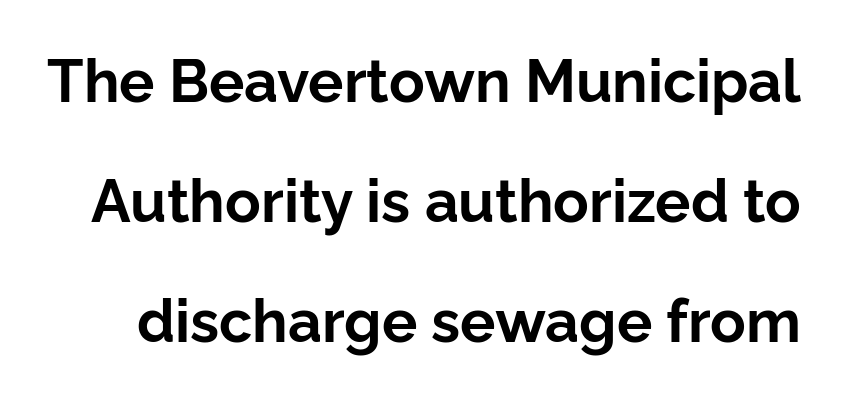
Q: Is the text bold? A: Yes.
Q: Is the text italic (slanted)? A: No, it is upright.
Q: Is the typeface a serif or a sans-serif typeface? A: Sans-serif.
Q: Is the text underlined? A: No.
Q: Is the spacing between letters normal or unusually wide? A: Normal.
Q: Is the spacing between lines tight, normal or loose? A: Loose.
Q: Width (condensed, normal, or wide)? A: Normal.
Q: Stroke contrast? A: Low.
Q: x-height? A: Medium.
Q: Monospaced? A: No.
